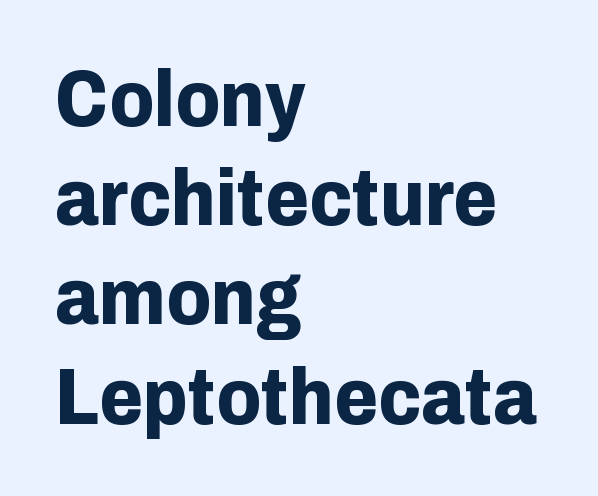
{"serif": "no", "italic": "no", "bold": "yes", "weight": "bold", "width": "normal", "stroke_contrast": "low", "x_height": "medium", "monospaced": "no", "underline": "no", "align": "left", "line_spacing_ratio": 1.24, "letter_spacing": "normal", "letter_spacing_em": 0.0, "glyph_px": 80}
